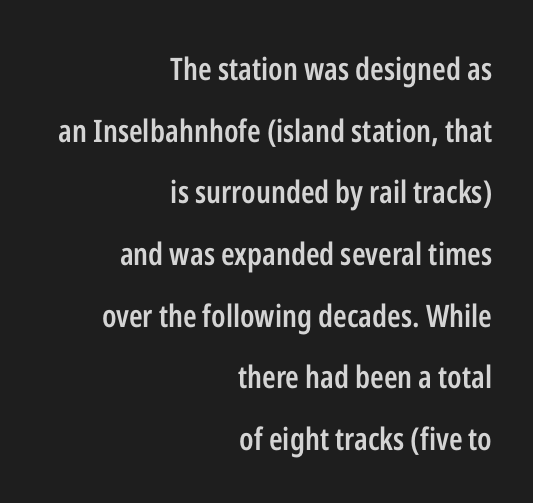
The image shows 31 px semibold, condensed sans-serif type, upright; set right-aligned, loose line spacing (1.99x), normal letter spacing, not underlined; low stroke contrast and a medium x-height.
